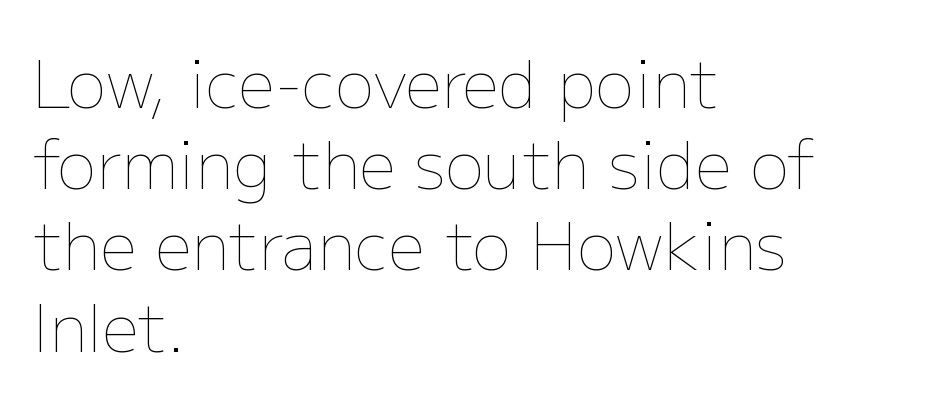
{"italic": "no", "bold": "no", "weight": "thin", "width": "normal", "stroke_contrast": "low", "x_height": "medium", "monospaced": "no", "underline": "no", "align": "left", "line_spacing": "normal", "line_spacing_ratio": 1.25, "letter_spacing": "normal", "letter_spacing_em": 0.0, "glyph_px": 65}
